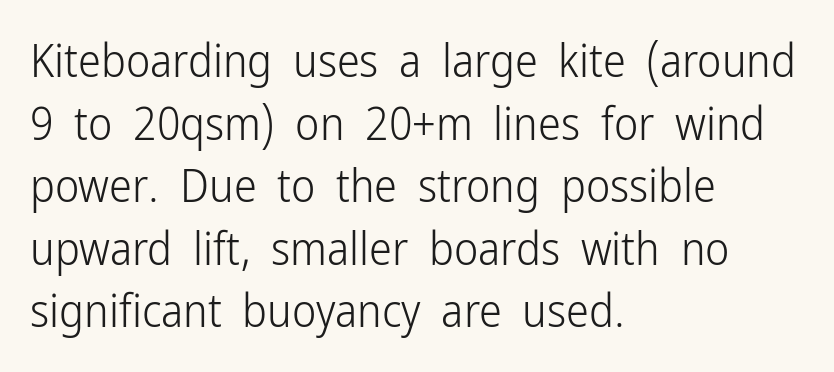
{"serif": "no", "italic": "no", "bold": "no", "weight": "light", "width": "condensed", "stroke_contrast": "low", "x_height": "medium", "monospaced": "no", "underline": "no", "align": "left", "line_spacing": "normal", "line_spacing_ratio": 1.36, "letter_spacing": "normal", "letter_spacing_em": 0.0, "glyph_px": 46}
